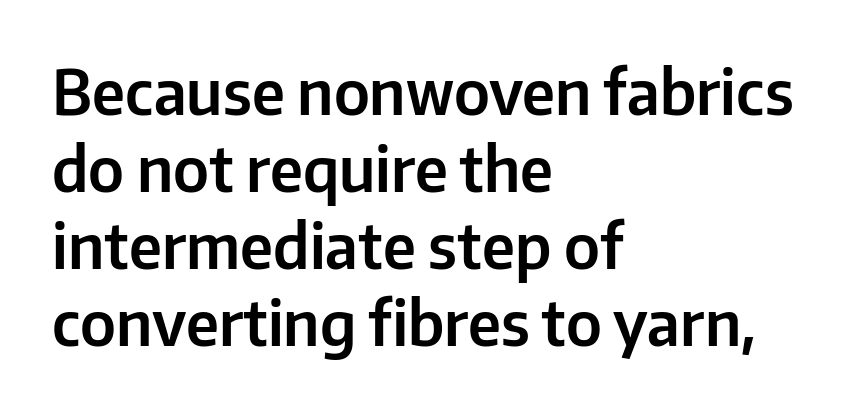
The image shows 61 px sans-serif type, upright; set left-aligned, normal line spacing (1.26x), normal letter spacing, not underlined; low stroke contrast and a medium x-height.
